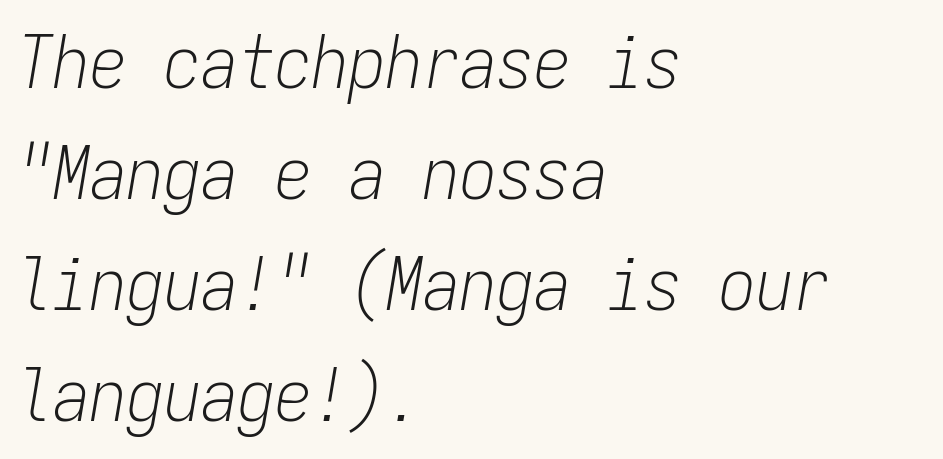
The image shows 74 px light, condensed type, italic (leaning right), monospaced; set left-aligned, normal line spacing (1.5x), normal letter spacing, not underlined; low stroke contrast and a medium x-height.
